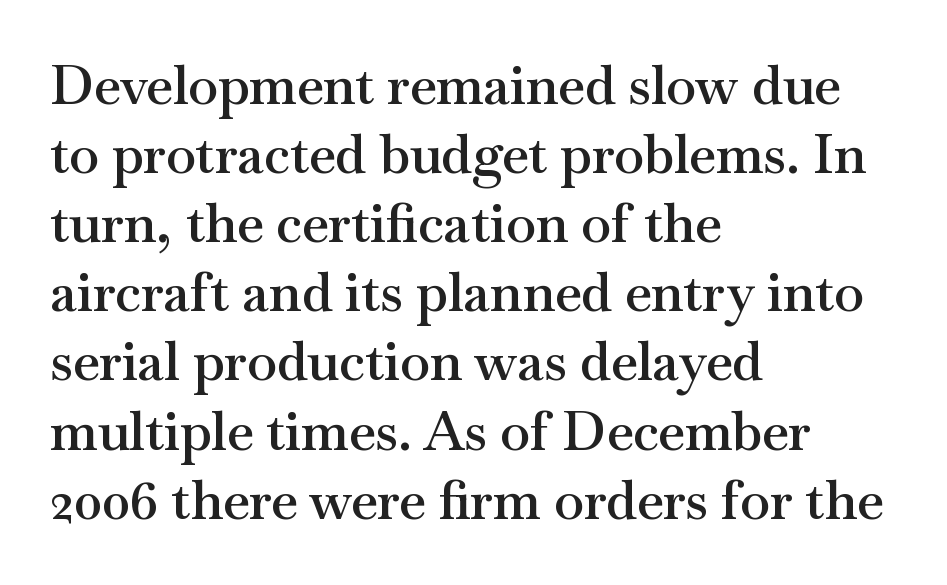
Ordinary non-slanted type is in use. The passage shown is semibold, sitting just below true bold. The setting favours the left margin, as ordinary paragraphs usually do. Do the characters align in a grid? No, the font is proportional. Each letter's strokes conclude with small projecting serifs.
